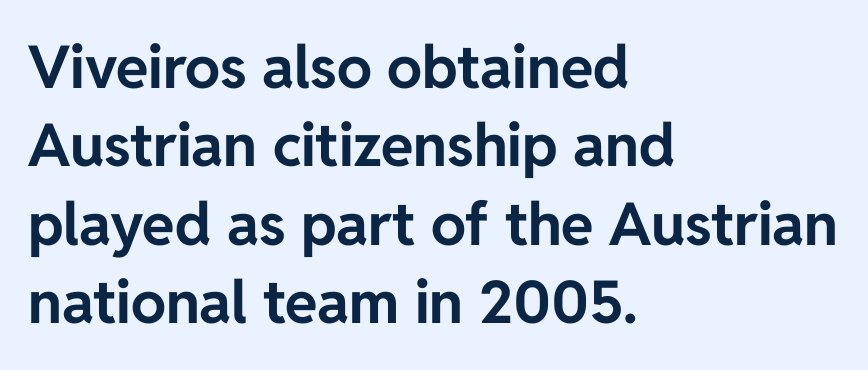
Honestly, there is no underline to notice here at all. Visually the block forms a straight wall on the left and a jagged coastline on the right. The typeface chosen for these lines omits serifs. The rows are spaced the way most documents space them. A typesetter would mark this as roman, not italic. Character widths vary here, with narrow letters taking less room than wide ones.
